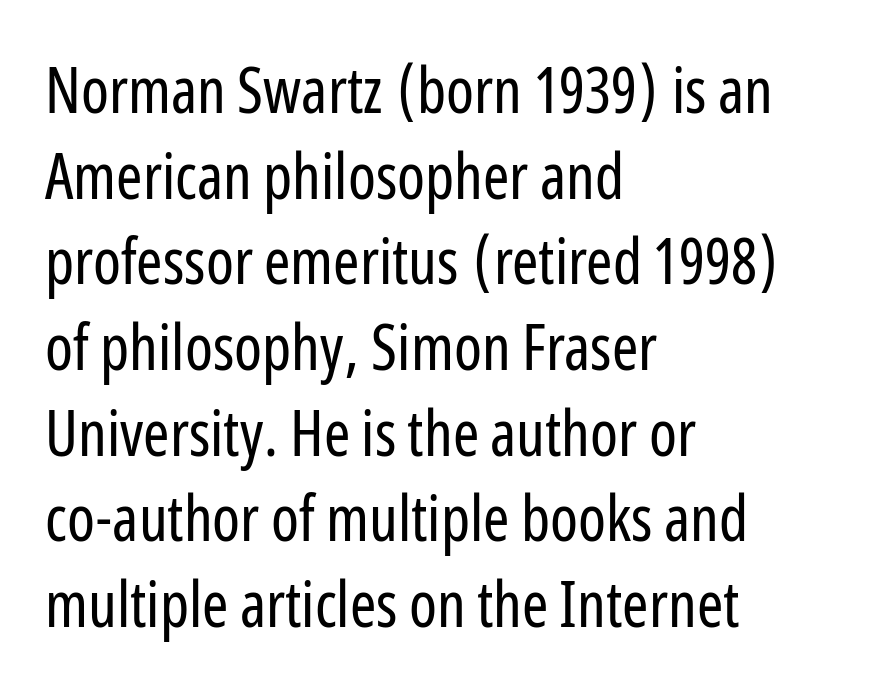
The rendering keeps characters at their native spacing. The rendering uses natural spacing where letterforms have individual widths. The baseline area is clear. The typeface has the unassuming heft of standard copy or less. The rendering anchors every line to the left-hand side.
